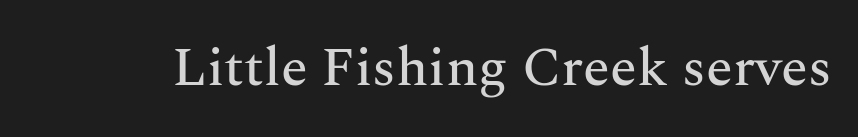
A typesetter would call this proportional, since set widths differ per character. The line texture is even and compact thanks to regular tracking. Does the lettering tilt? It doesn't — this is upright. The baseline area is clear. The type family on display is of the serif kind.
